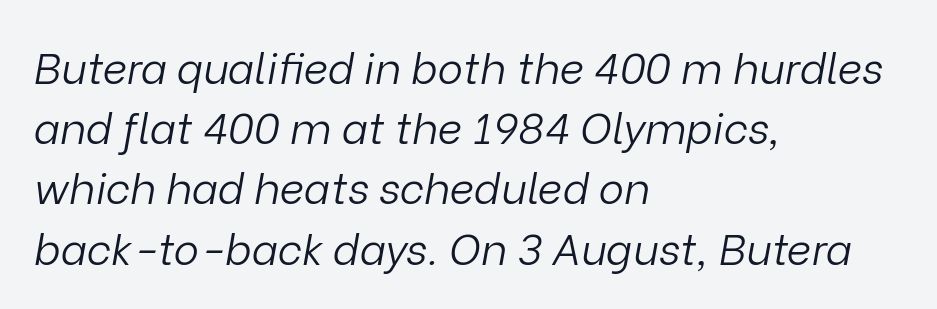
The image shows 43 px light type, italic (leaning right); set left-aligned, normal line spacing (1.4x), normal letter spacing, not underlined; low stroke contrast and a medium x-height.
